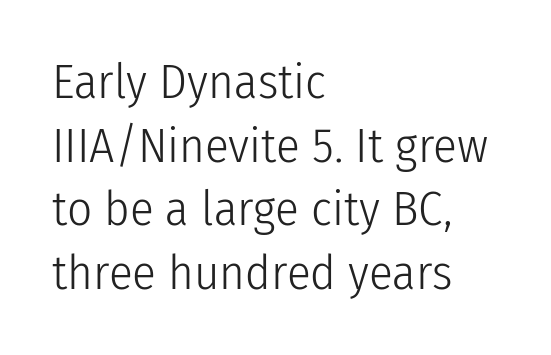
These lines were composed using upright roman letters. The horizontal fit of the characters is conventional and even. Grotesque or geometric, the face here clearly has no serifs. Proportional: the letters do not fall into vertical columns. Stroke mass is kept to a normal reading level or below.
